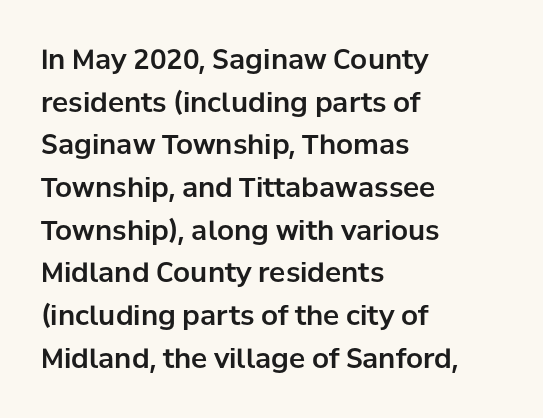
The image shows 27 px text type, upright; set left-aligned, normal line spacing (1.58x), normal letter spacing, not underlined.
